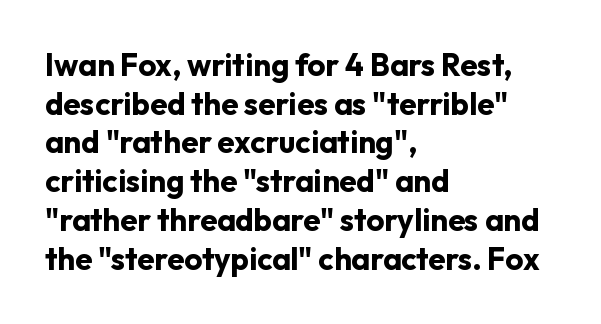
The image shows 31 px bold sans-serif type, upright; set left-aligned, normal line spacing (1.25x), normal letter spacing, not underlined; low stroke contrast and a medium x-height.
